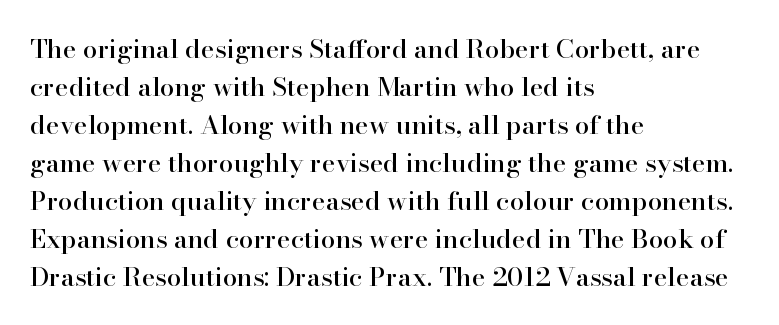
The image shows 26 px text type, upright; set left-aligned, normal line spacing (1.46x), normal letter spacing, not underlined.
